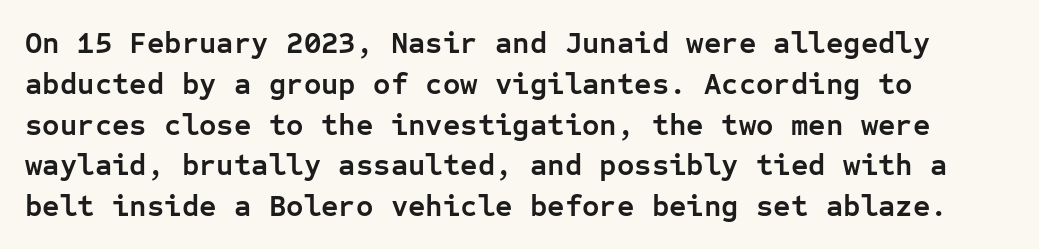
The image shows 30 px semibold sans-serif type, upright, monospaced; set left-aligned, normal line spacing (1.36x), normal letter spacing, not underlined; low stroke contrast and a medium x-height.
